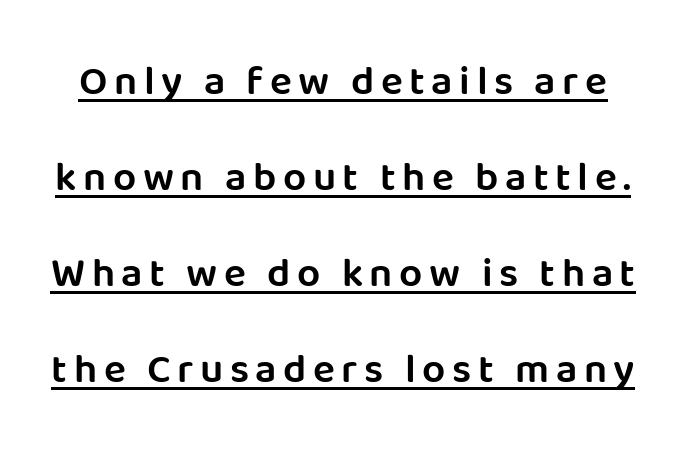
The designer went with a sans here, leaving each stem footless. A fair bit of extra ink — the face is semibold, not bold. The letters stand upright; this is a roman face. Airy leading. The letters advance in unequal steps, a hallmark of proportional type. Looks like someone drew a line under every word here.
